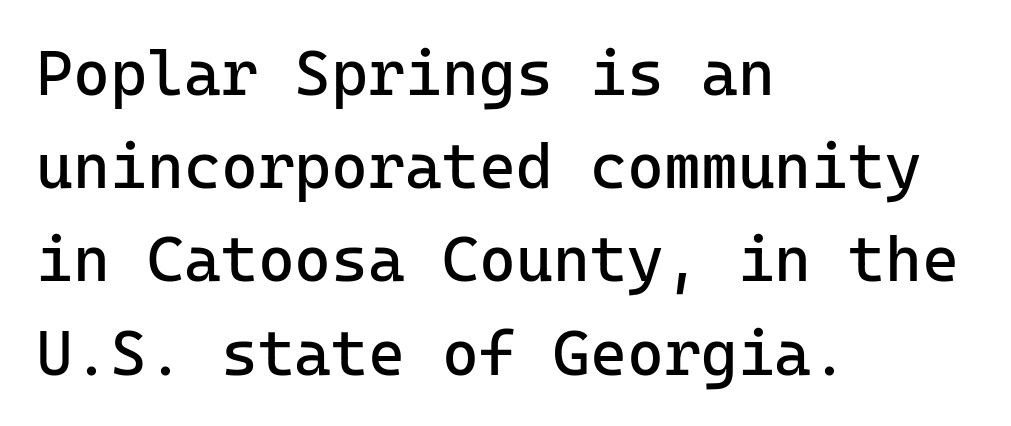
{"serif": "no", "italic": "no", "bold": "no", "weight": "regular", "width": "normal", "stroke_contrast": "low", "x_height": "medium", "monospaced": "yes", "underline": "no", "align": "left", "line_spacing": "normal", "line_spacing_ratio": 1.48, "letter_spacing": "normal", "letter_spacing_em": 0.0, "glyph_px": 63}
